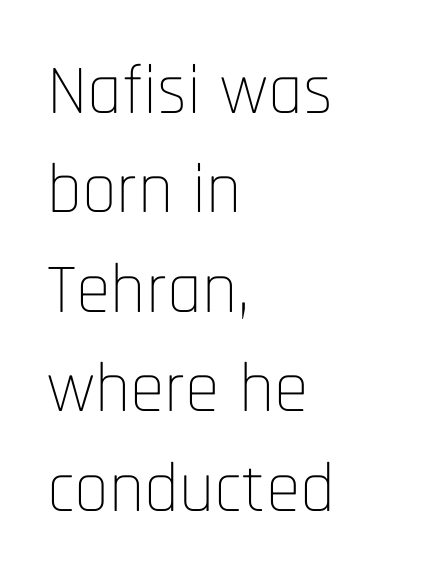
The image shows 70 px thin, condensed sans-serif type, upright; set left-aligned, normal line spacing (1.42x), normal letter spacing, not underlined; low stroke contrast and a large x-height.
